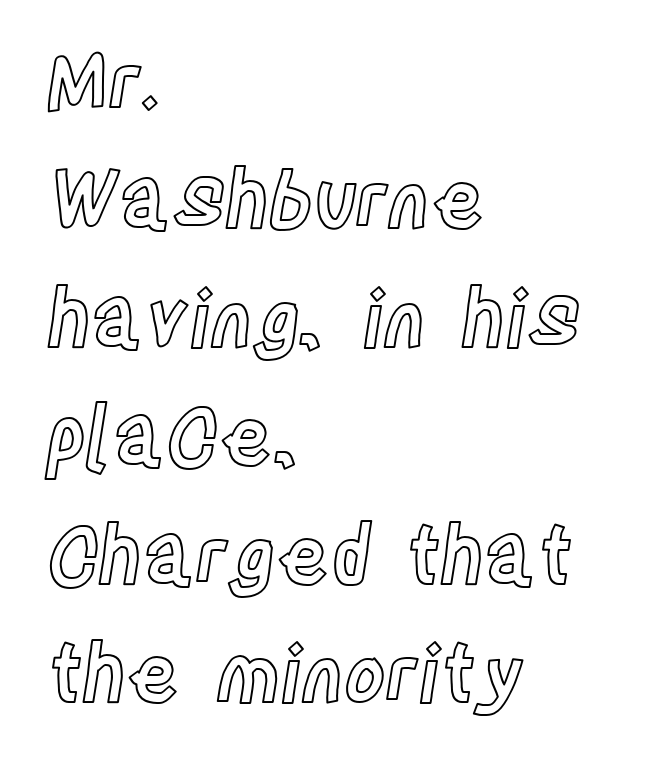
{"width": "condensed", "x_height": "large", "monospaced": "no", "underline": "no", "align": "left", "line_spacing": "normal", "line_spacing_ratio": 1.5, "letter_spacing": "normal", "letter_spacing_em": 0.0, "glyph_px": 79}
